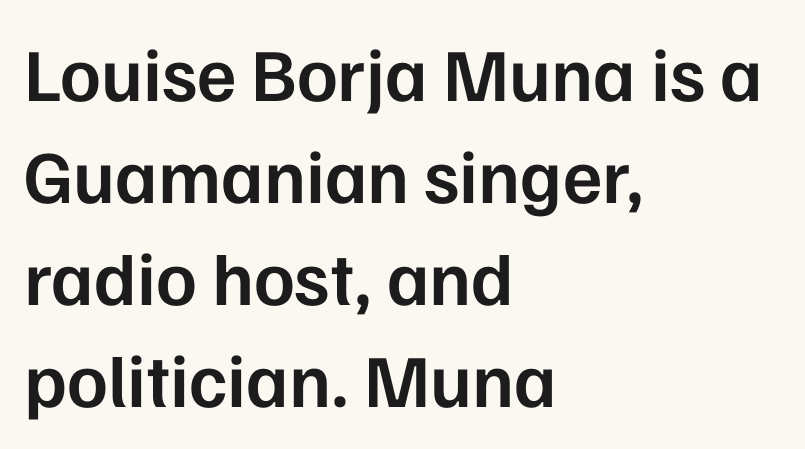
The image shows 75 px semibold sans-serif type, upright; set left-aligned, normal line spacing (1.36x), normal letter spacing, not underlined; low stroke contrast and a medium x-height.
